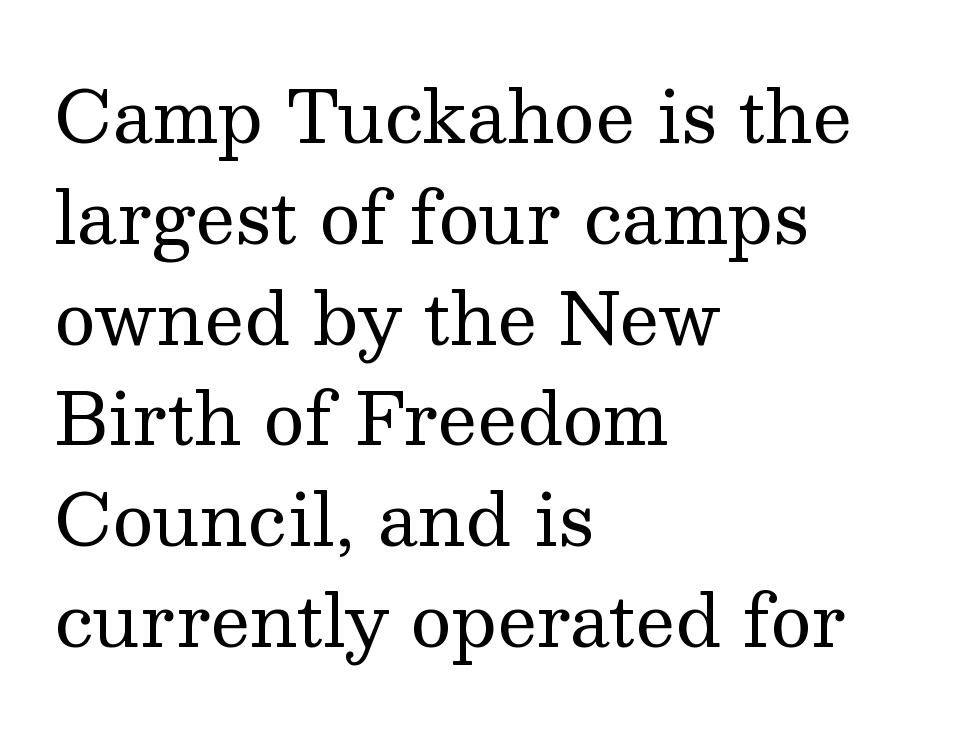
The passage shown is typed in a proportional face where columns would drift. Anything drawn beneath the words? Only blank space. Notice how the stems are strictly vertical — no italics here. The horizontal fit of the characters is conventional and even. A typesetter would label this face a serif. Think standard paragraph weight, or any step lighter than that.
